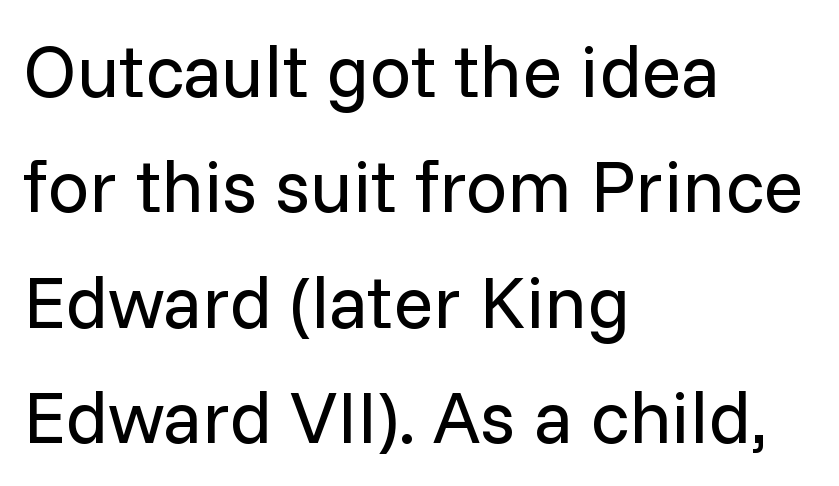
The image shows 74 px regular-weight sans-serif type, upright; set left-aligned, normal line spacing (1.56x), normal letter spacing, not underlined; low stroke contrast and a medium x-height.
